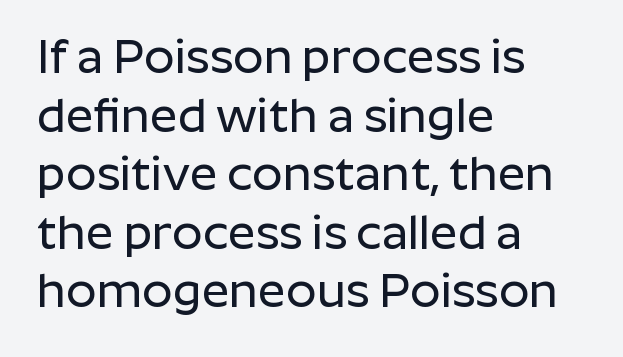
{"serif": "no", "italic": "no", "width": "normal", "stroke_contrast": "low", "x_height": "medium", "monospaced": "no", "underline": "no", "align": "left", "line_spacing_ratio": 1.22, "letter_spacing": "normal", "letter_spacing_em": 0.0, "glyph_px": 48}
